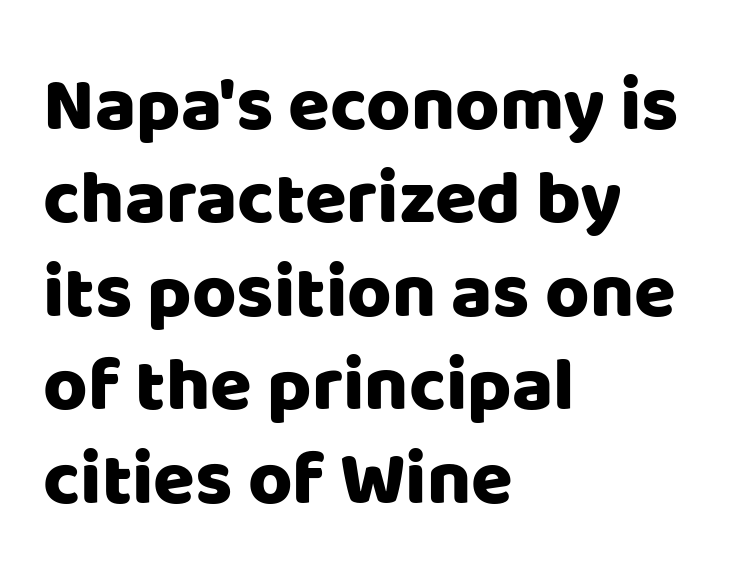
The image shows 76 px sans-serif type, upright; set left-aligned, line spacing 1.23x, normal letter spacing, not underlined; low stroke contrast and a large x-height.
